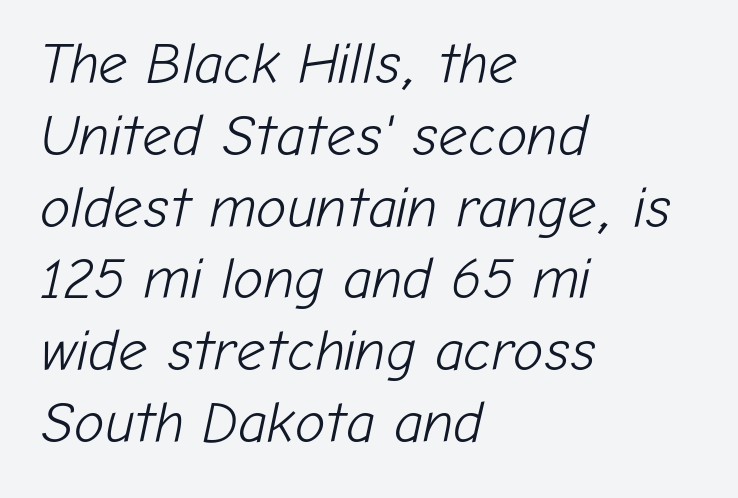
Q: Is the text bold? A: No.
Q: Is the text italic (slanted)? A: Yes, it leans right by about 12 degrees.
Q: Is the text underlined? A: No.
Q: How is the paragraph aligned? A: Left-aligned.
Q: Is the spacing between letters normal or unusually wide? A: Normal.
Q: Is the spacing between lines tight, normal or loose? A: Normal.
Q: Width (condensed, normal, or wide)? A: Normal.
Q: Stroke contrast? A: Low.
Q: x-height? A: Medium.
Q: Monospaced? A: No.
